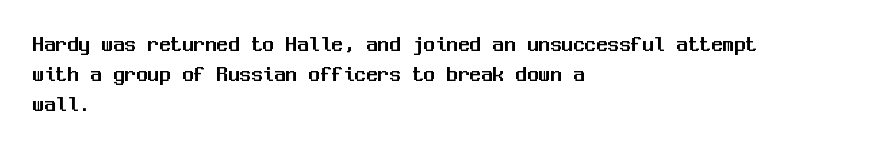
Q: Is the text italic (slanted)? A: No, it is upright.
Q: Is the text underlined? A: No.
Q: How is the paragraph aligned? A: Left-aligned.
Q: Is the spacing between letters normal or unusually wide? A: Normal.
Q: Is the spacing between lines tight, normal or loose? A: Normal.
